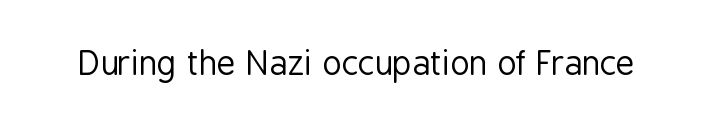
Q: Is the text bold? A: No.
Q: Is the text italic (slanted)? A: No, it is upright.
Q: Is the typeface a serif or a sans-serif typeface? A: Sans-serif.
Q: Is the text underlined? A: No.
Q: Is the spacing between letters normal or unusually wide? A: Normal.
Q: Width (condensed, normal, or wide)? A: Condensed.
Q: Stroke contrast? A: Low.
Q: x-height? A: Medium.
Q: Monospaced? A: No.
